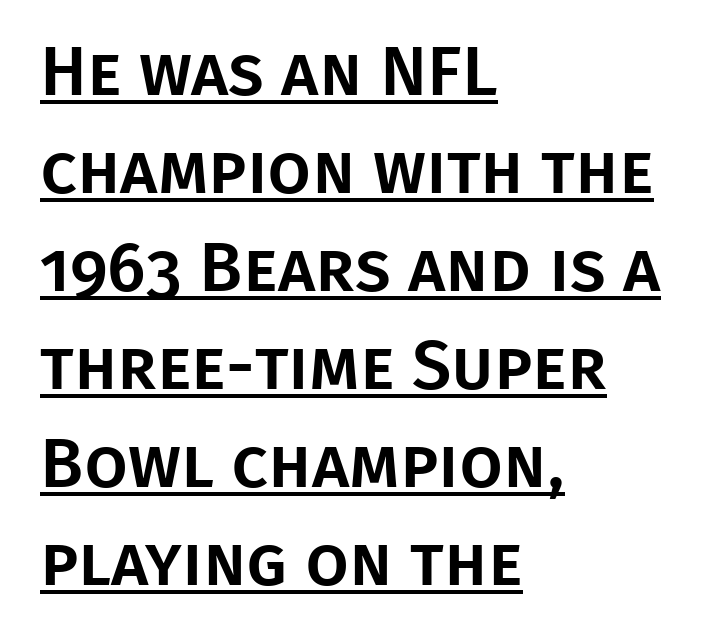
The image shows 70 px sans-serif type, upright; set left-aligned, normal line spacing (1.4x), normal letter spacing, underlined; low stroke contrast and a large x-height.
